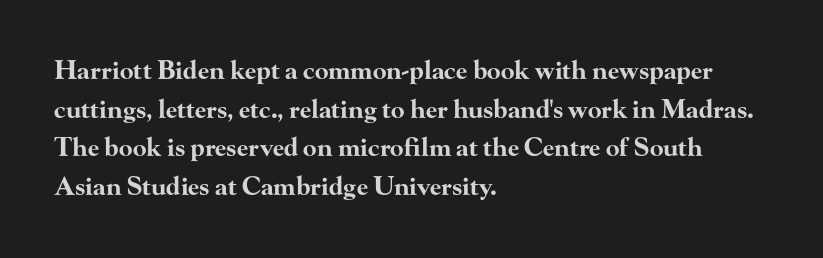
Q: Is the text bold? A: Yes.
Q: Is the text italic (slanted)? A: No, it is upright.
Q: Is the text underlined? A: No.
Q: How is the paragraph aligned? A: Left-aligned.
Q: Is the spacing between letters normal or unusually wide? A: Normal.
Q: Is the spacing between lines tight, normal or loose? A: Normal.
